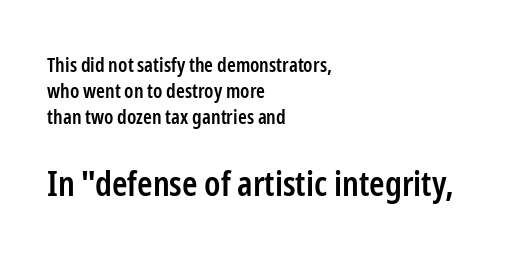
Q: Is the text bold? A: Semi-bold.
Q: Is the text italic (slanted)? A: No, it is upright.
Q: Is the typeface a serif or a sans-serif typeface? A: Sans-serif.
Q: Is the text underlined? A: No.
Q: How is the paragraph aligned? A: Left-aligned.
Q: Is the spacing between letters normal or unusually wide? A: Normal.
Q: Is the spacing between lines tight, normal or loose? A: Normal.
Q: Which block of text is set in a larger size, the first (top) or the second (bottom)? A: The second (bottom) one.
Q: Width (condensed, normal, or wide)? A: Condensed.
Q: Stroke contrast? A: Low.
Q: x-height? A: Medium.
Q: Monospaced? A: No.
